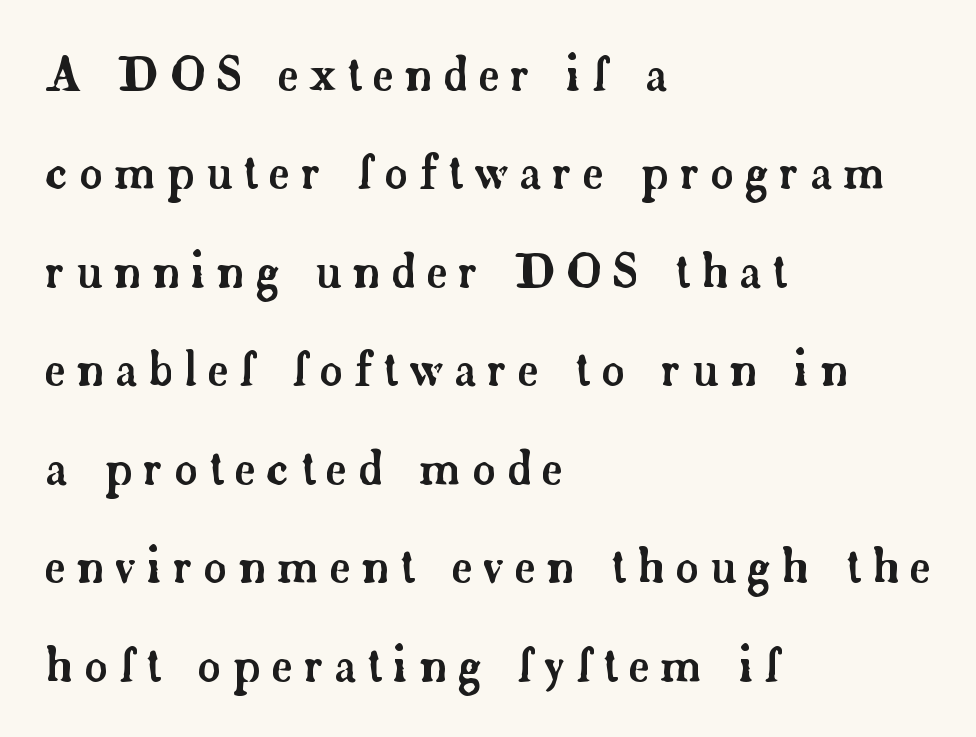
The image shows 46 px serif type, upright; set left-aligned, loose line spacing (2.14x), unusually wide letter spacing (+0.24 em), not underlined; low stroke contrast and a small x-height.
